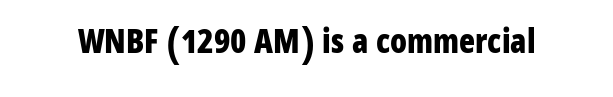
{"serif": "no", "italic": "no", "bold": "yes", "weight": "bold", "width": "condensed", "stroke_contrast": "low", "x_height": "medium", "monospaced": "no", "underline": "no", "letter_spacing": "normal", "letter_spacing_em": 0.0, "glyph_px": 33}
